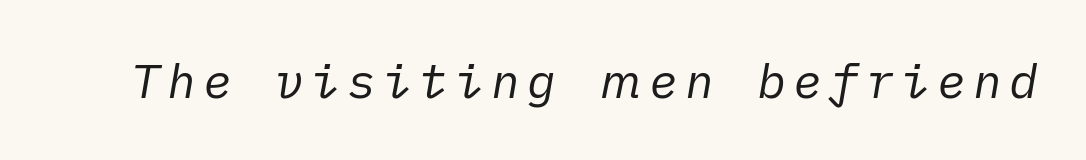
The image shows 48 px regular-weight type, italic (leaning right); set not underlined; low stroke contrast and a medium x-height.
